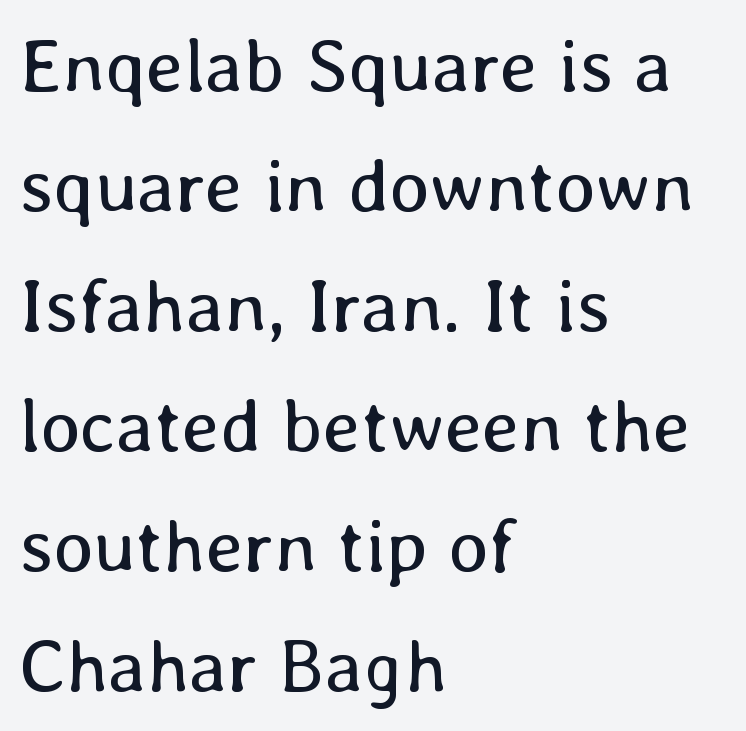
The image shows 76 px regular-weight type, upright; set left-aligned, normal line spacing (1.58x), normal letter spacing, not underlined; low stroke contrast and a medium x-height.
